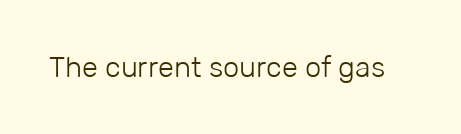
The image shows 29 px light sans-serif type, upright; set normal letter spacing, not underlined; low stroke contrast and a medium x-height.
